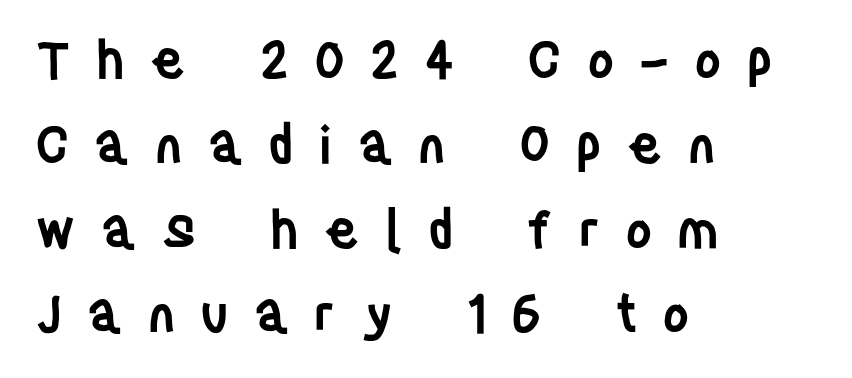
Honestly, there is no underline to notice here at all. Notice the strokes are somewhat thickened but not fully heavy: this is a semibold. Each word looks stretched out because of the extra space between its letters. The space between consecutive lines is moderate.
